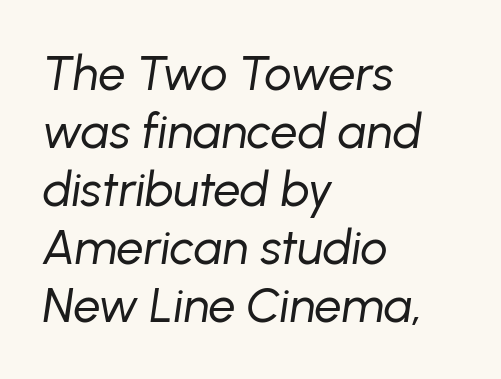
{"italic": "yes", "lean": "right", "slant_degrees": 8, "bold": "no", "weight": "regular", "width": "normal", "stroke_contrast": "low", "x_height": "medium", "monospaced": "no", "underline": "no", "align": "left", "line_spacing_ratio": 1.21, "letter_spacing": "normal", "letter_spacing_em": 0.0, "glyph_px": 48}
